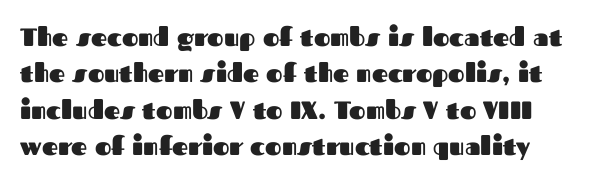
Q: Is the text bold? A: Yes.
Q: Is the text italic (slanted)? A: No, it is upright.
Q: Is the text underlined? A: No.
Q: Is the spacing between letters normal or unusually wide? A: Normal.
Q: Is the spacing between lines tight, normal or loose? A: Normal.
